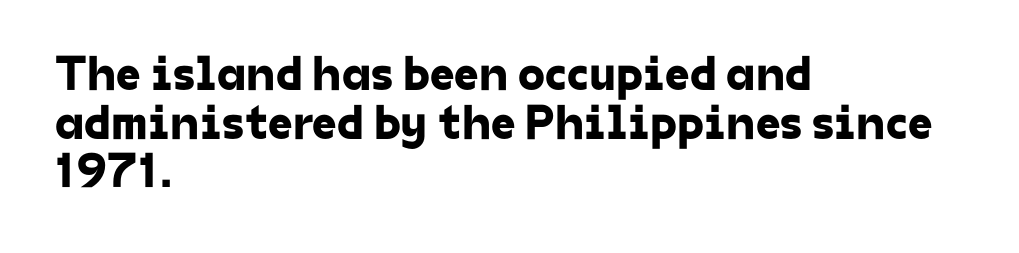
The image shows 49 px sans-serif type; set left-aligned, tight line spacing (0.99x), normal letter spacing, not underlined; low stroke contrast and a medium x-height.
